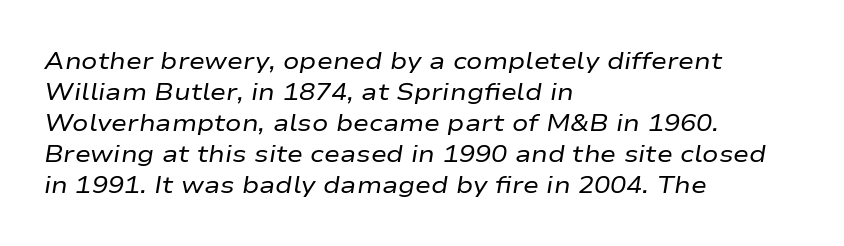
{"italic": "yes", "lean": "right", "slant_degrees": 9, "bold": "no", "underline": "no", "align": "left", "line_spacing": "normal", "line_spacing_ratio": 1.29, "letter_spacing": "normal", "letter_spacing_em": 0.0, "glyph_px": 24}
